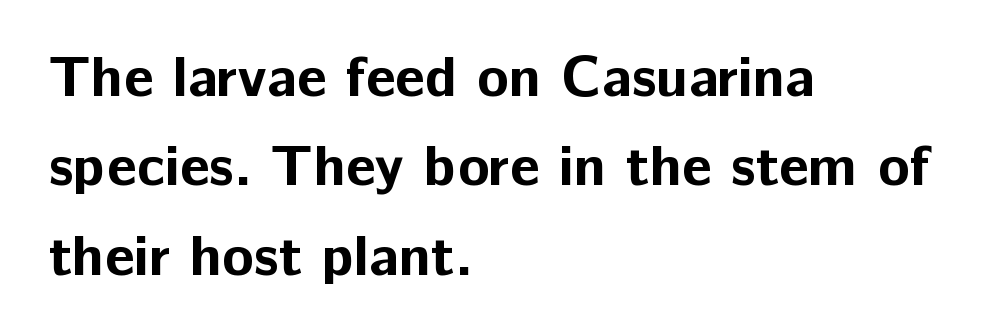
Q: Is the text bold? A: Yes.
Q: Is the text italic (slanted)? A: No, it is upright.
Q: Is the typeface a serif or a sans-serif typeface? A: Sans-serif.
Q: Is the text underlined? A: No.
Q: How is the paragraph aligned? A: Left-aligned.
Q: Is the spacing between letters normal or unusually wide? A: Normal.
Q: Is the spacing between lines tight, normal or loose? A: Normal.
Q: Width (condensed, normal, or wide)? A: Normal.
Q: Stroke contrast? A: Low.
Q: x-height? A: Medium.
Q: Monospaced? A: No.
